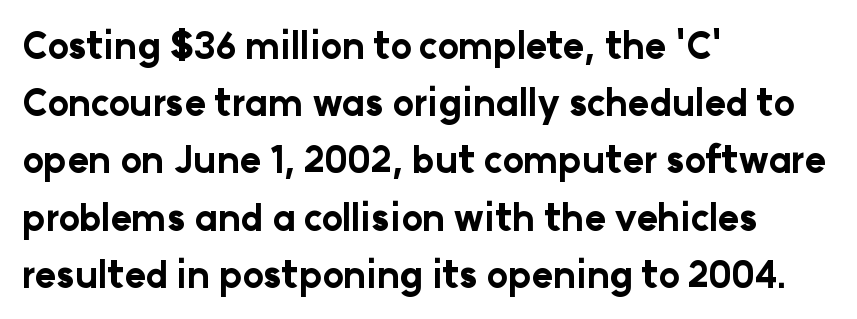
Letterform terminals end flat and unadorned throughout the passage. The axis of the letterforms is exactly vertical. The gap between lines stays unmarked. Horizontal bands of white between lines are of average thickness. A classic flush-left, rag-right setting is used for this passage.
